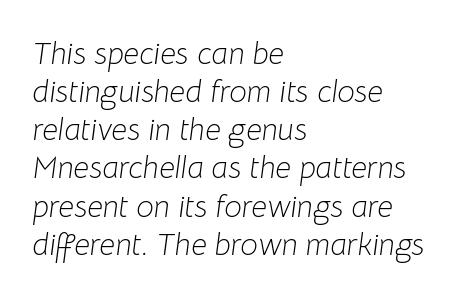
No extra tracking has been applied to these lines. Here the designer chose a conventional face with non-uniform glyph widths. The specimen omits any rule beneath the text block's lines. Teacher's note: observe the even left margin — that is flush-left alignment. Style check: oblique.
